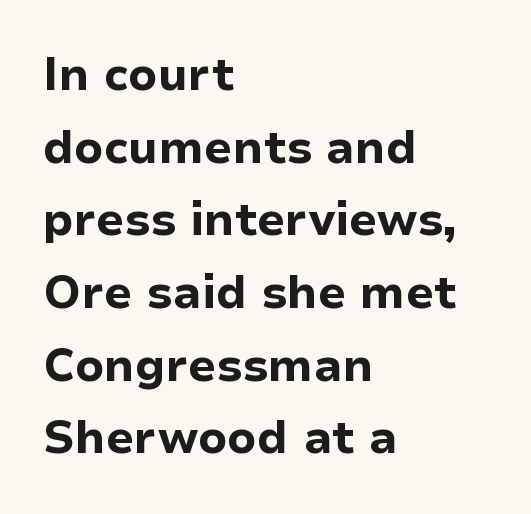
Character widths vary here, with narrow letters taking less room than wide ones. Letterform terminals end flat and unadorned throughout the passage. This sample uses plain, unmodified letter spacing. The passage shown is emphatically bold.
